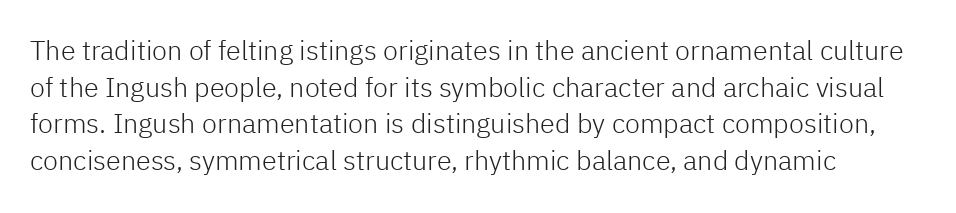
{"italic": "no", "bold": "no", "underline": "no", "align": "left", "line_spacing": "normal", "line_spacing_ratio": 1.36, "letter_spacing": "normal", "letter_spacing_em": 0.0, "glyph_px": 27}
